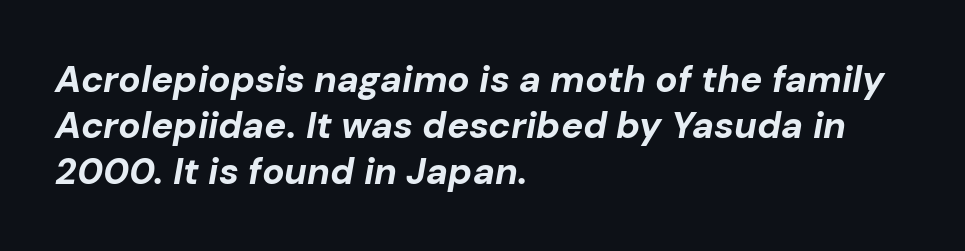
Letter spacing: default. Line beginnings align vertically; line endings do not. A clean baseline with only descenders dipping below it. Every letter is thick-stroked: bold, no question. Is the type slanted? Yes — the strokes lean at a clear angle.
